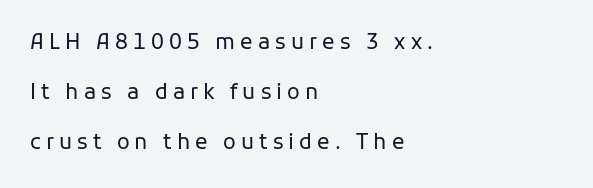
The image shows 21 px text type, upright; set left-aligned, loose line spacing (2.37x), unusually wide letter spacing (+0.24 em), not underlined.
